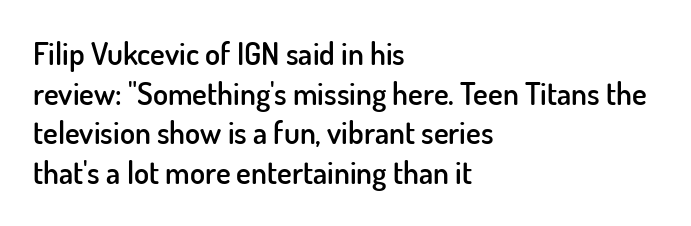
Q: Is the text bold? A: Semi-bold.
Q: Is the text italic (slanted)? A: No, it is upright.
Q: Is the typeface a serif or a sans-serif typeface? A: Sans-serif.
Q: Is the text underlined? A: No.
Q: How is the paragraph aligned? A: Left-aligned.
Q: Is the spacing between letters normal or unusually wide? A: Normal.
Q: Is the spacing between lines tight, normal or loose? A: Normal.
Q: Width (condensed, normal, or wide)? A: Normal.
Q: Stroke contrast? A: Low.
Q: x-height? A: Small.
Q: Monospaced? A: No.
